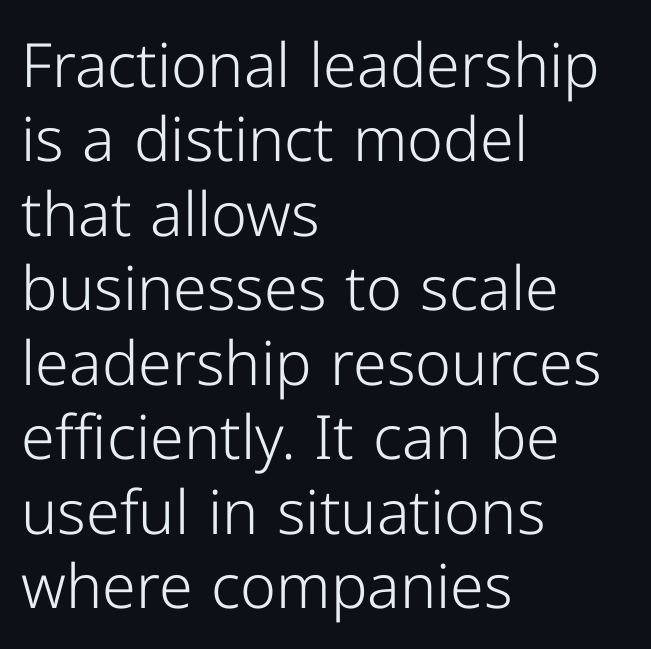
The image shows 61 px light sans-serif type, upright; set left-aligned, line spacing 1.22x, normal letter spacing, not underlined; low stroke contrast and a medium x-height.
